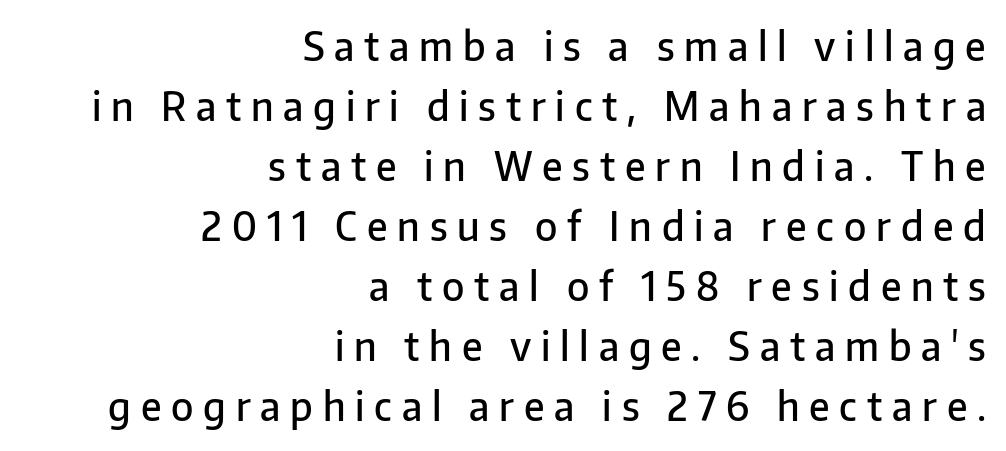
Q: Is the text bold? A: Semi-bold.
Q: Is the text italic (slanted)? A: No, it is upright.
Q: Is the typeface a serif or a sans-serif typeface? A: Sans-serif.
Q: Is the text underlined? A: No.
Q: How is the paragraph aligned? A: Right-aligned.
Q: Is the spacing between letters normal or unusually wide? A: Unusually wide.
Q: Is the spacing between lines tight, normal or loose? A: Normal.
Q: Width (condensed, normal, or wide)? A: Normal.
Q: Stroke contrast? A: Low.
Q: x-height? A: Medium.
Q: Monospaced? A: No.
